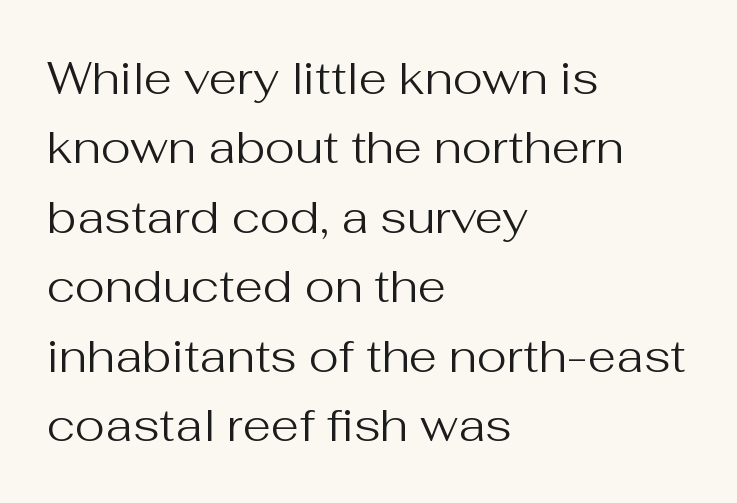
Q: Is the text bold? A: No.
Q: Is the text italic (slanted)? A: No, it is upright.
Q: Is the typeface a serif or a sans-serif typeface? A: Sans-serif.
Q: Is the text underlined? A: No.
Q: How is the paragraph aligned? A: Left-aligned.
Q: Is the spacing between letters normal or unusually wide? A: Normal.
Q: Is the spacing between lines tight, normal or loose? A: Normal.
Q: Width (condensed, normal, or wide)? A: Normal.
Q: Stroke contrast? A: Medium.
Q: x-height? A: Medium.
Q: Monospaced? A: No.
